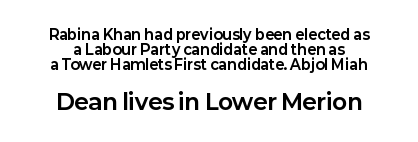
{"italic": "no", "bold": "yes", "underline": "no", "align": "center", "line_spacing": "tight", "line_spacing_ratio": 1.06, "letter_spacing": "normal", "letter_spacing_em": 0.0, "larger_block": "second", "size_ratio": 1.57, "glyph_px": 22}
